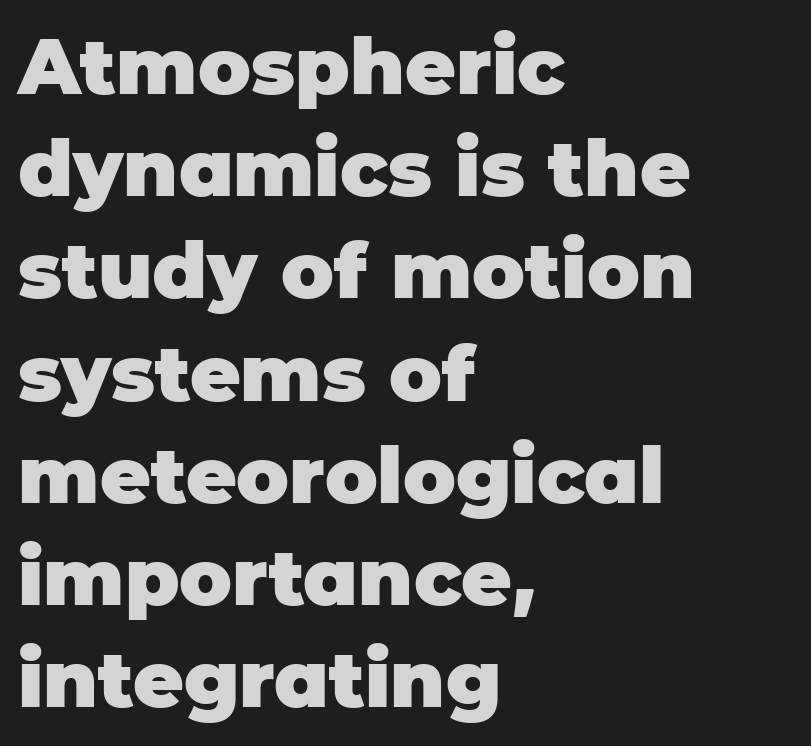
Q: Is the text bold? A: Yes.
Q: Is the text italic (slanted)? A: No, it is upright.
Q: Is the typeface a serif or a sans-serif typeface? A: Sans-serif.
Q: Is the text underlined? A: No.
Q: How is the paragraph aligned? A: Left-aligned.
Q: Is the spacing between letters normal or unusually wide? A: Normal.
Q: Is the spacing between lines tight, normal or loose? A: Normal.
Q: Width (condensed, normal, or wide)? A: Normal.
Q: Stroke contrast? A: Low.
Q: x-height? A: Large.
Q: Monospaced? A: No.
